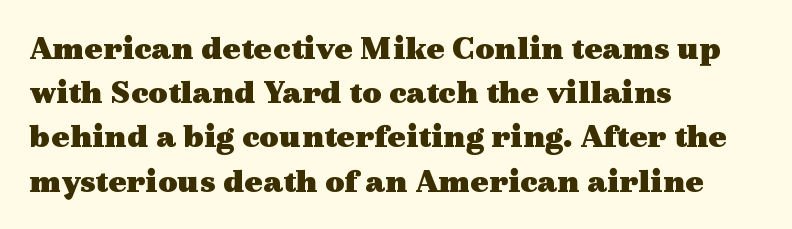
The image shows 34 px heavy, wide serif type, upright; set left-aligned, normal line spacing (1.3x), normal letter spacing, not underlined; a medium x-height.
